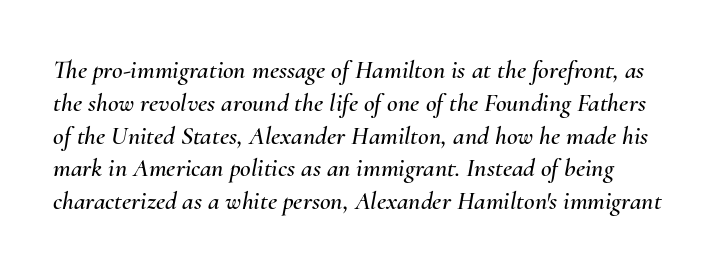
{"italic": "yes", "lean": "right", "slant_degrees": 10, "underline": "no", "line_spacing": "normal", "line_spacing_ratio": 1.26, "letter_spacing": "normal", "letter_spacing_em": 0.0, "glyph_px": 26}
